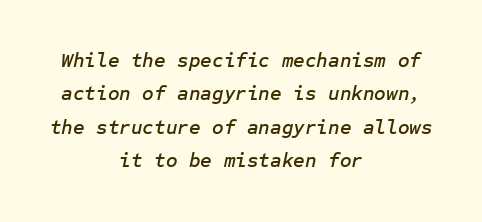
Characters are canted at an angle relative to the baseline's perpendicular. Caption: standard tracking, unaltered. If you measured baseline to baseline, you'd find a middling distance. A centered setting, common on invitations and titles, is used for this passage. The space directly below the letters is spotless.
